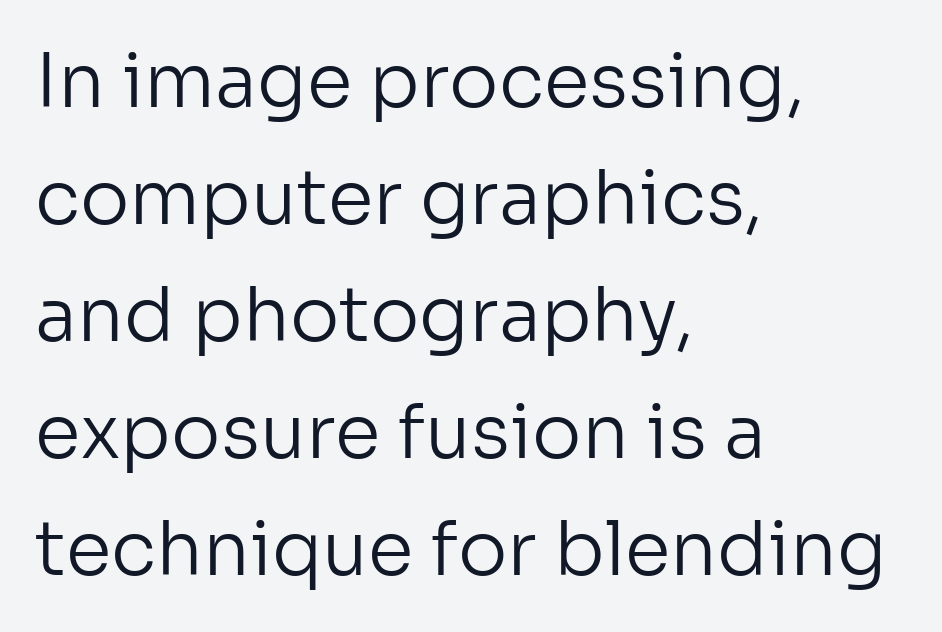
Q: Is the text bold? A: No.
Q: Is the text italic (slanted)? A: No, it is upright.
Q: Is the typeface a serif or a sans-serif typeface? A: Sans-serif.
Q: Is the text underlined? A: No.
Q: How is the paragraph aligned? A: Left-aligned.
Q: Is the spacing between letters normal or unusually wide? A: Normal.
Q: Is the spacing between lines tight, normal or loose? A: Normal.
Q: Width (condensed, normal, or wide)? A: Normal.
Q: Stroke contrast? A: Low.
Q: x-height? A: Medium.
Q: Monospaced? A: No.
